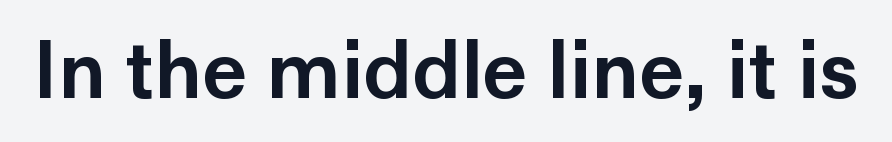
Q: Is the text italic (slanted)? A: No, it is upright.
Q: Is the typeface a serif or a sans-serif typeface? A: Sans-serif.
Q: Is the text underlined? A: No.
Q: Is the spacing between letters normal or unusually wide? A: Normal.
Q: Width (condensed, normal, or wide)? A: Normal.
Q: Stroke contrast? A: Low.
Q: x-height? A: Medium.
Q: Monospaced? A: No.
